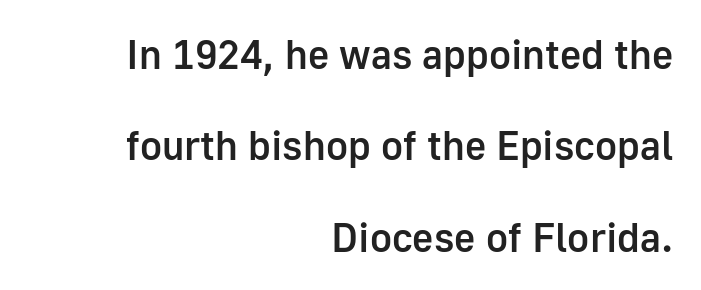
The rendering keeps characters at their native spacing. The block of text is sparse from top to bottom, with ample space between rows. Caption: multi-line text, flush right, ragged left. The sample has been set in demibold, a notch under bold. The letters advance in unequal steps, a hallmark of proportional type. Letters rest on an invisible, unmarked baseline.
